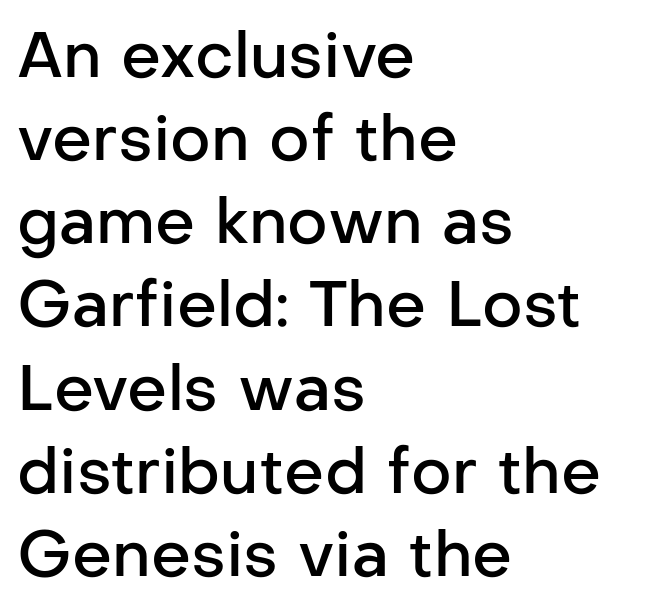
{"serif": "no", "italic": "no", "bold": "semi", "weight": "semibold", "width": "normal", "stroke_contrast": "low", "x_height": "medium", "monospaced": "no", "underline": "no", "align": "left", "line_spacing": "normal", "line_spacing_ratio": 1.32, "letter_spacing": "normal", "letter_spacing_em": 0.0, "glyph_px": 63}
